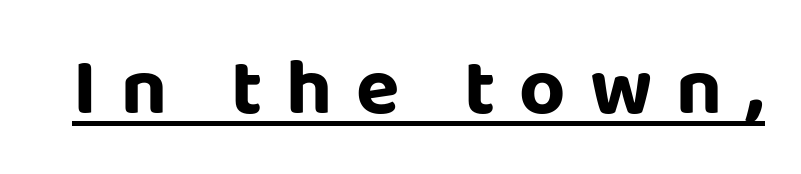
Honestly, the letter spacing is so wide it's the main thing you notice. Check where the strokes stop: nothing finishes them off — pure sans. No italicization has been applied; the sample stays upright. The letters advance in unequal steps, a hallmark of proportional type. Descenders here cross a horizontal rule under the line.
